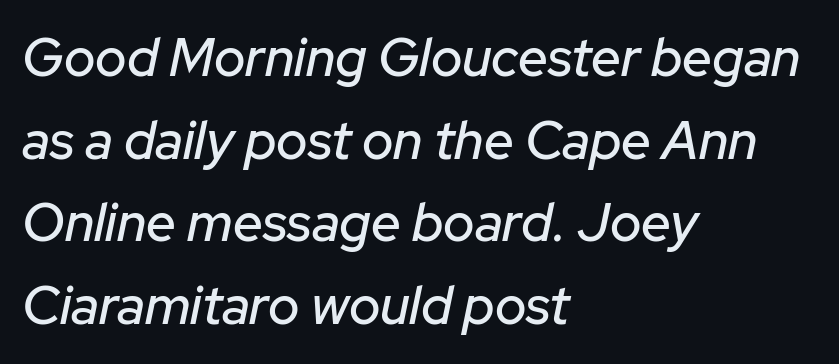
Q: Is the text italic (slanted)? A: Yes, it leans right by about 12 degrees.
Q: Is the text underlined? A: No.
Q: How is the paragraph aligned? A: Left-aligned.
Q: Is the spacing between letters normal or unusually wide? A: Normal.
Q: Is the spacing between lines tight, normal or loose? A: Normal.
Q: Width (condensed, normal, or wide)? A: Normal.
Q: Stroke contrast? A: Low.
Q: x-height? A: Medium.
Q: Monospaced? A: No.
